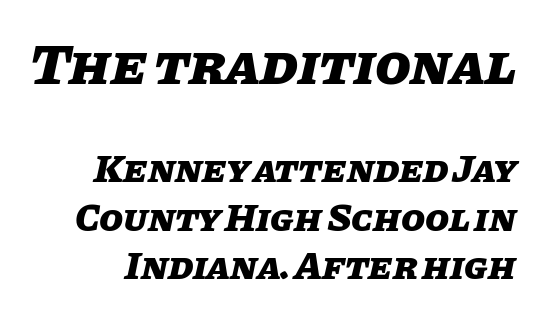
The strip under each line holds only bare page. Spacing verdict: proportional, widths tailored to each character. When letters slant like this, we call the style italic. The font is running at its bold setting. The compositor pushed each line to the right boundary. Horizontal bands of white between lines are of average thickness.
